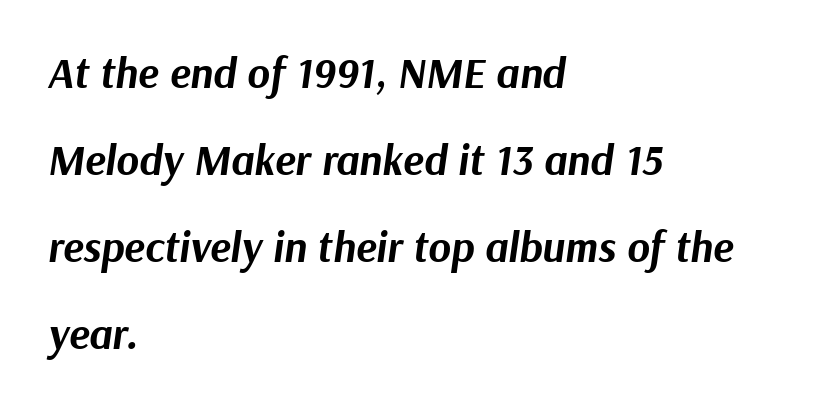
Is the letter spacing exaggerated? No — it looks like the ordinary default. The rendering uses natural spacing where letterforms have individual widths. Students, this is bold: see how much ink each stroke carries. Slanted lettering throughout.
